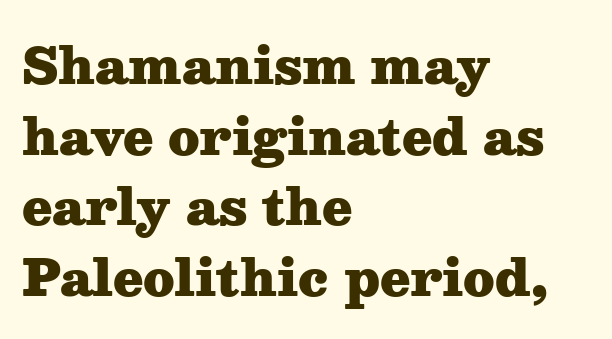
The image shows 49 px heavy, wide serif type, upright; set left-aligned, normal line spacing (1.44x), normal letter spacing, not underlined; medium stroke contrast and a medium x-height.
